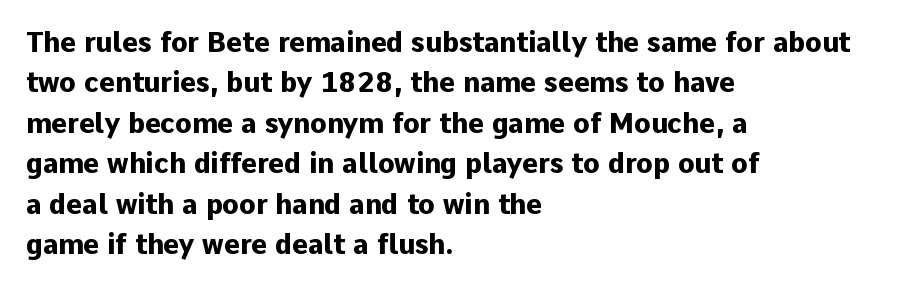
Q: Is the text bold? A: Yes.
Q: Is the text italic (slanted)? A: No, it is upright.
Q: Is the text underlined? A: No.
Q: How is the paragraph aligned? A: Left-aligned.
Q: Is the spacing between letters normal or unusually wide? A: Normal.
Q: Is the spacing between lines tight, normal or loose? A: Normal.
